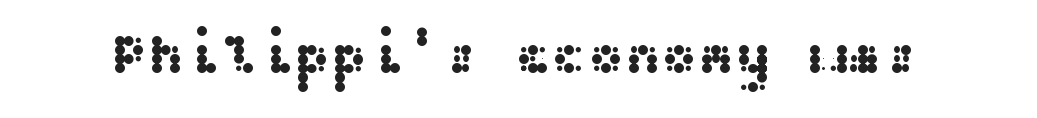
{"serif": "no", "italic": "no", "width": "wide", "stroke_contrast": "medium", "x_height": "medium", "underline": "no", "letter_spacing": "normal", "letter_spacing_em": 0.0, "glyph_px": 55}
